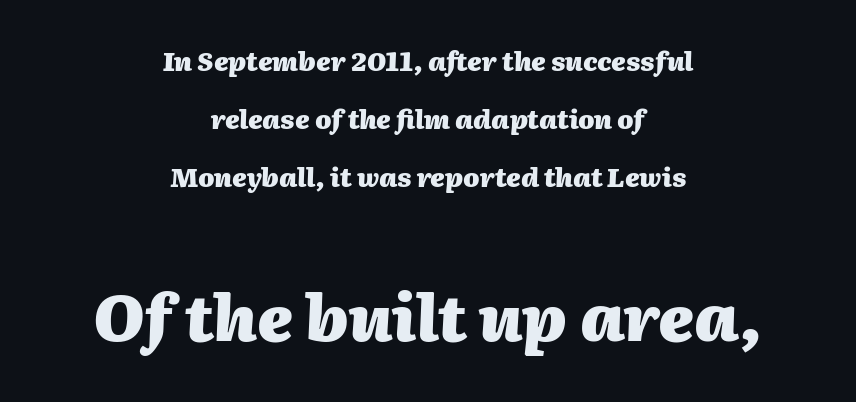
The image shows 64 px heavy type, italic (leaning right); set centered, loose line spacing (2.23x), normal letter spacing, not underlined; the second (bottom) block is 2.46x larger; medium stroke contrast and a medium x-height.
